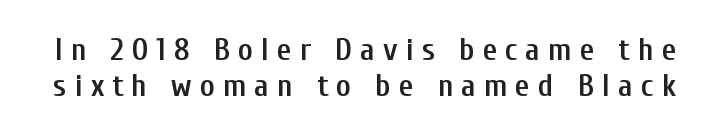
Q: Is the text bold? A: Semi-bold.
Q: Is the text italic (slanted)? A: No, it is upright.
Q: Is the typeface a serif or a sans-serif typeface? A: Sans-serif.
Q: Is the text underlined? A: No.
Q: Is the spacing between letters normal or unusually wide? A: Unusually wide.
Q: Is the spacing between lines tight, normal or loose? A: Tight.
Q: Width (condensed, normal, or wide)? A: Condensed.
Q: Stroke contrast? A: Low.
Q: x-height? A: Medium.
Q: Monospaced? A: No.
